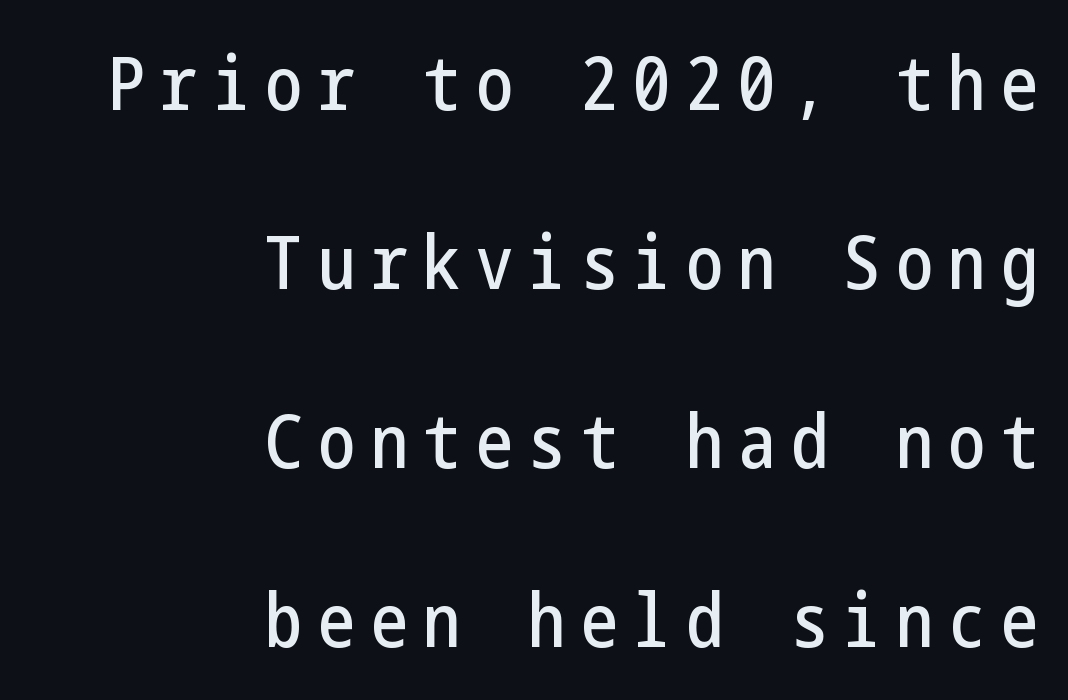
The image shows 74 px condensed sans-serif type, upright; set right-aligned, loose line spacing (2.42x), unusually wide letter spacing (+0.21 em), not underlined; low stroke contrast and a medium x-height.
